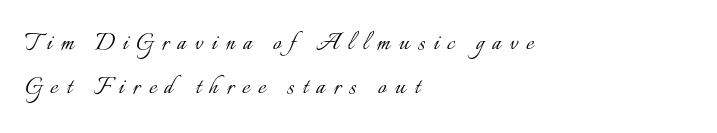
The rag falls on the right side of this text block. A typesetter would call this leading conventional body-copy spacing. A bare baseline throughout the passage. Loose tracking; the words dissolve into strings of separated letters.
